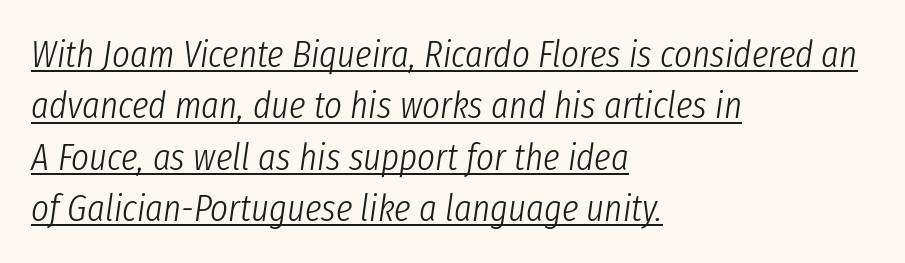
{"italic": "yes", "lean": "right", "slant_degrees": 8, "bold": "no", "weight": "light", "width": "condensed", "stroke_contrast": "low", "x_height": "medium", "monospaced": "no", "underline": "yes", "align": "left", "line_spacing": "normal", "line_spacing_ratio": 1.35, "letter_spacing": "normal", "letter_spacing_em": 0.0, "glyph_px": 38}
